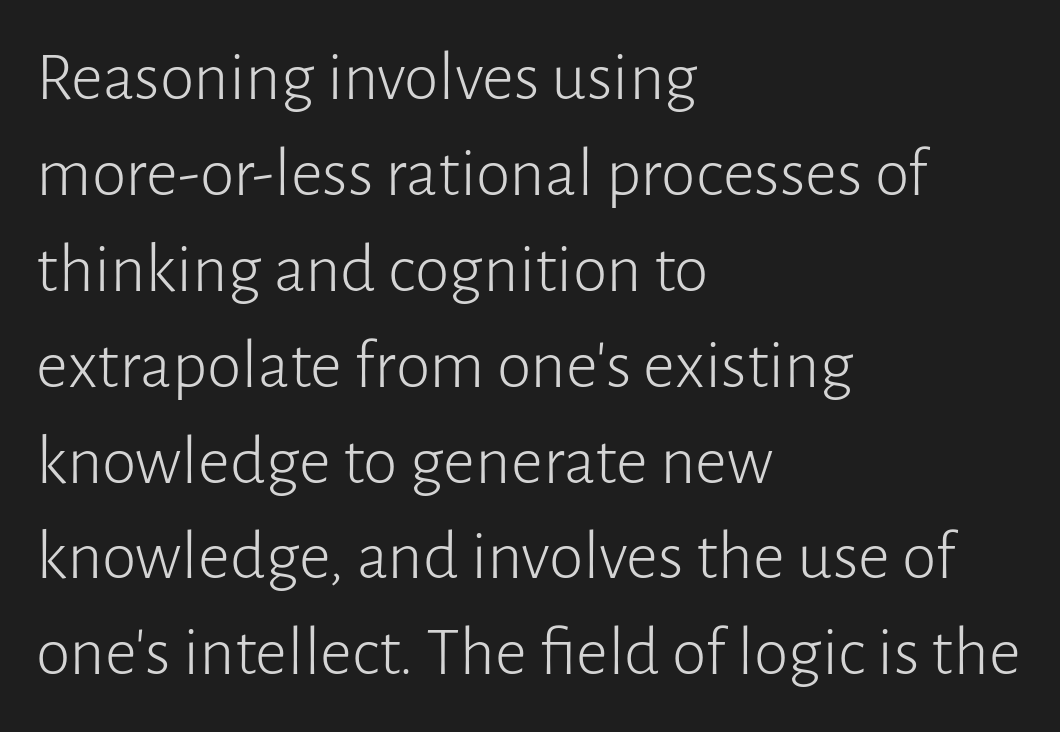
The image shows 70 px light sans-serif type, upright; set left-aligned, normal line spacing (1.37x), normal letter spacing, not underlined; low stroke contrast and a medium x-height.
